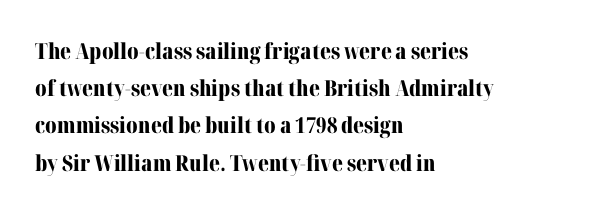
Q: Is the text bold? A: Yes.
Q: Is the text italic (slanted)? A: No, it is upright.
Q: Is the text underlined? A: No.
Q: How is the paragraph aligned? A: Left-aligned.
Q: Is the spacing between letters normal or unusually wide? A: Normal.
Q: Is the spacing between lines tight, normal or loose? A: Normal.
